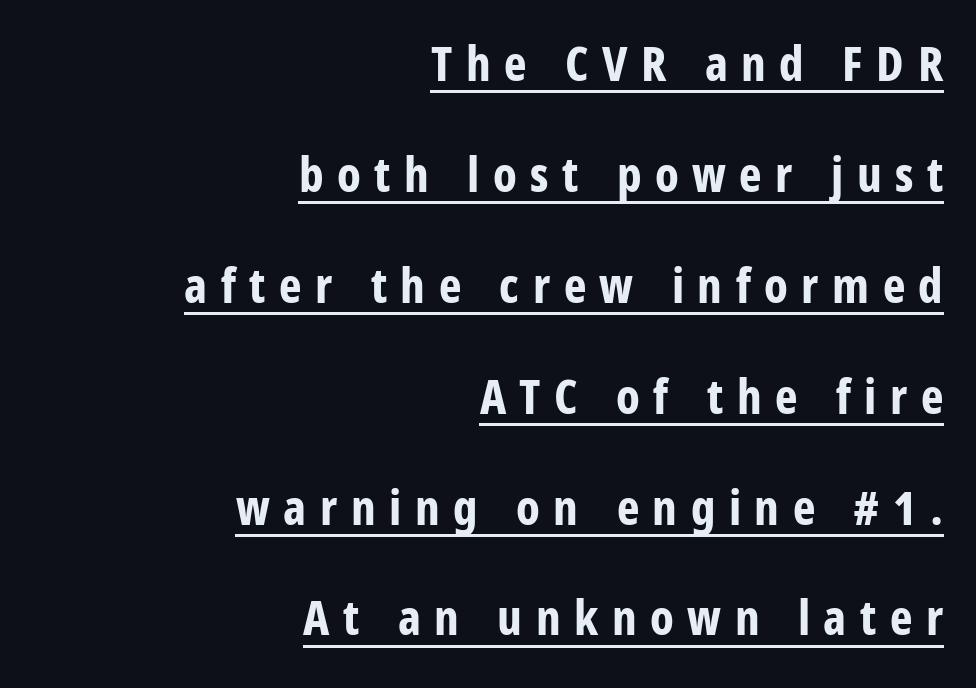
The image shows 48 px bold, condensed sans-serif type, upright; set right-aligned, loose line spacing (2.31x), unusually wide letter spacing (+0.28 em), underlined; low stroke contrast and a large x-height.
